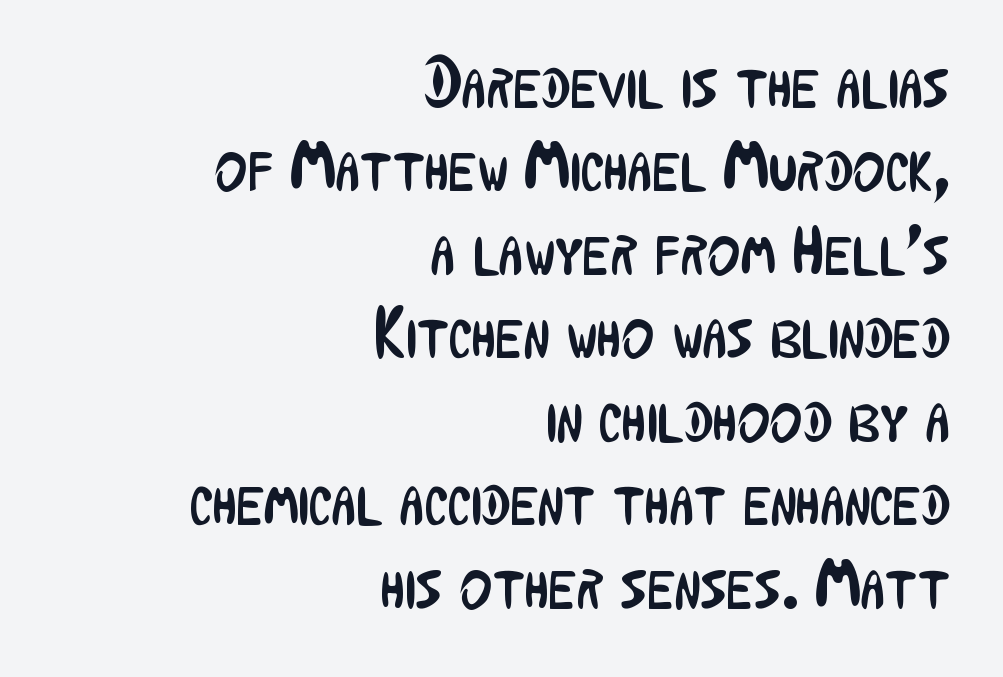
The type family on display is of the sans-serif kind. Looks like regular typesetting: each glyph gets only the width it needs. Right-aligned paragraph, ragged on the left. Characters follow at the spacing the type designer built in. Has an underline been added? It has not. The passage shown is not bold in any degree.
